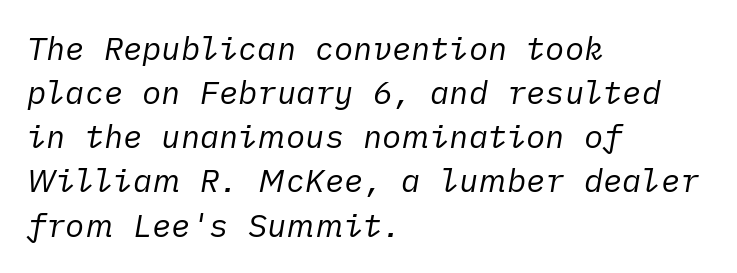
{"italic": "yes", "lean": "right", "slant_degrees": 10, "bold": "no", "weight": "regular", "width": "normal", "stroke_contrast": "low", "x_height": "medium", "underline": "no", "align": "left", "line_spacing": "normal", "line_spacing_ratio": 1.38, "letter_spacing": "normal", "letter_spacing_em": 0.0, "glyph_px": 32}
